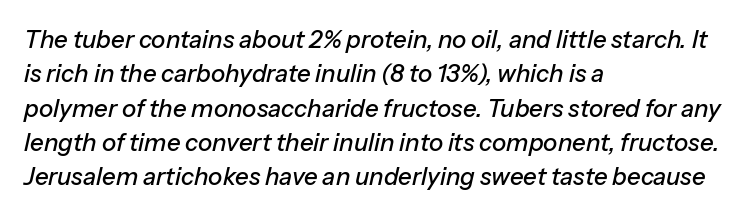
Check under the words: just untouched page. The passage is arranged the way most books set body copy — flush left. The passage shown has conventional tracking throughout. One glance says typical: line gaps are just what's usual. A typesetter would mark this as italic.
